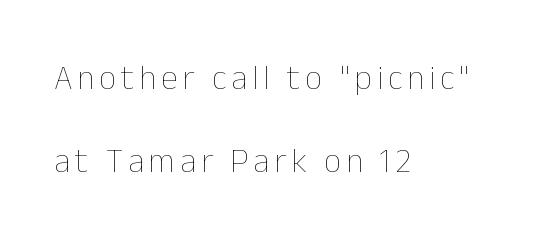
{"italic": "no", "bold": "no", "weight": "thin", "width": "normal", "stroke_contrast": "low", "x_height": "medium", "monospaced": "no", "underline": "no", "align": "left", "line_spacing": "loose", "line_spacing_ratio": 2.44, "glyph_px": 34}
